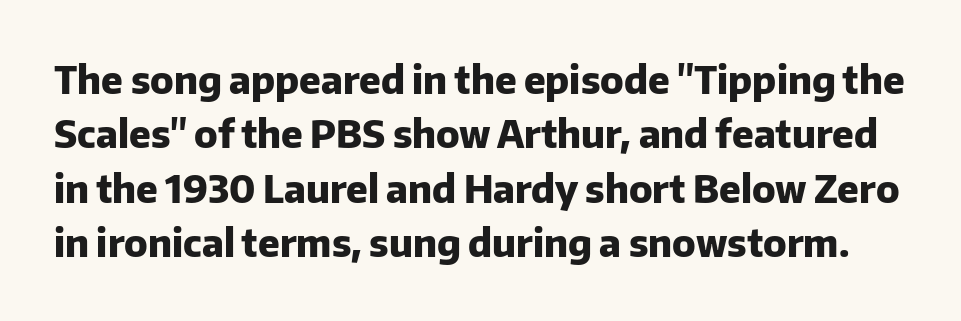
Whoever set this chose a conventional vertical rhythm. Ascenders rise straight up at ninety degrees. Underlining? Definitely not there. Does the type have serifs? No, each stem ends abruptly. Heft: maximum for text — a bold. Is this a fixed-width face? No — the glyphs have proportional, varying widths.
